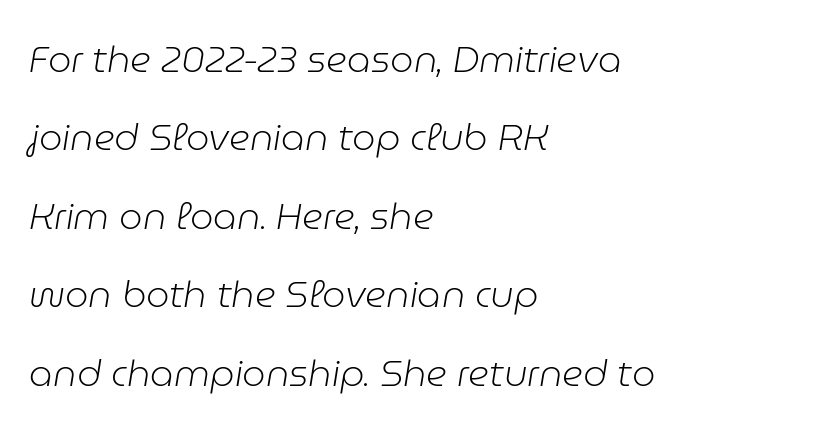
Q: Is the text bold? A: No.
Q: Is the text italic (slanted)? A: Yes, it leans right by about 9 degrees.
Q: Is the text underlined? A: No.
Q: How is the paragraph aligned? A: Left-aligned.
Q: Is the spacing between letters normal or unusually wide? A: Normal.
Q: Is the spacing between lines tight, normal or loose? A: Loose.
Q: Width (condensed, normal, or wide)? A: Normal.
Q: Stroke contrast? A: Low.
Q: x-height? A: Medium.
Q: Monospaced? A: No.
